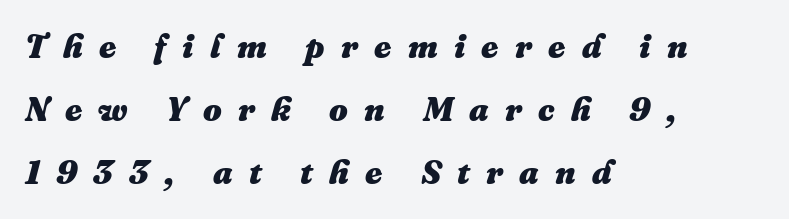
{"italic": "yes", "lean": "right", "slant_degrees": 16, "bold": "yes", "weight": "heavy", "width": "normal", "stroke_contrast": "medium", "x_height": "medium", "monospaced": "no", "underline": "no", "align": "left", "line_spacing": "loose", "line_spacing_ratio": 1.91, "letter_spacing": "wide", "letter_spacing_em": 0.49, "glyph_px": 33}
